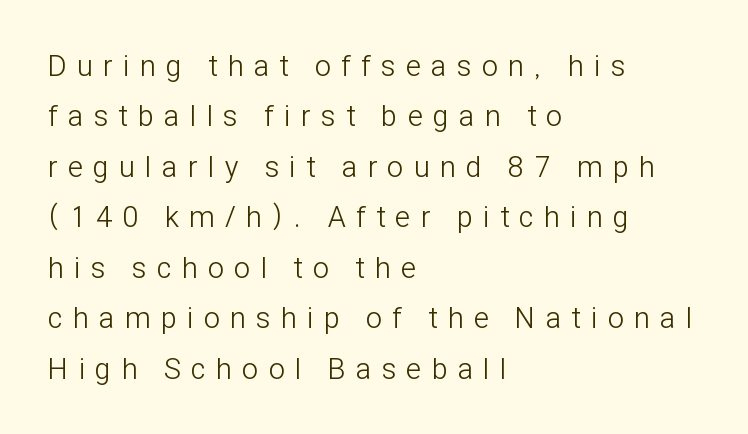
The image shows 29 px light, condensed sans-serif type, upright; set left-aligned, line spacing 1.74x, unusually wide letter spacing (+0.37 em), not underlined; low stroke contrast and a medium x-height.
